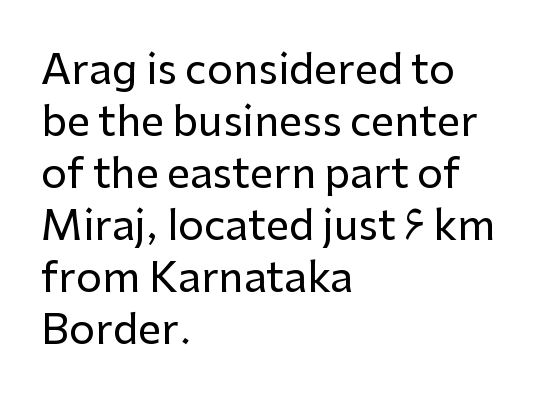
Lines of text with bare space underneath. Spacing verdict: proportional, widths tailored to each character. What's the leading like? Ordinary, nothing unusual. The font family rendered here belongs to the sans-serif group. Does the copy run flush right? No — it runs flush left.
